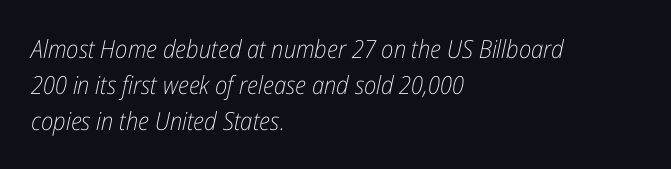
The image shows 25 px text type, italic (leaning right); set left-aligned, normal line spacing (1.44x), normal letter spacing, not underlined.
